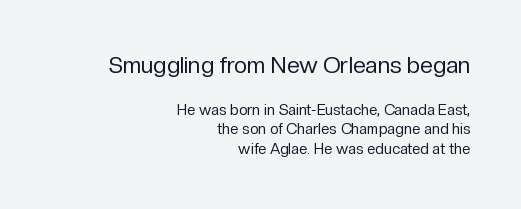
Q: Is the text bold? A: No.
Q: Is the text italic (slanted)? A: No, it is upright.
Q: Is the text underlined? A: No.
Q: How is the paragraph aligned? A: Right-aligned.
Q: Is the spacing between letters normal or unusually wide? A: Normal.
Q: Is the spacing between lines tight, normal or loose? A: Normal.
Q: Which block of text is set in a larger size, the first (top) or the second (bottom)? A: The first (top) one.
